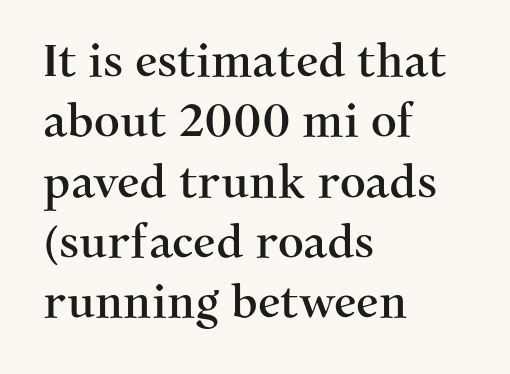
The designer went with a serif here, giving each stem small feet. Spacing verdict: proportional, widths tailored to each character. A typesetter would call this leading conventional body-copy spacing. Each line starts at the same left margin while the right side varies. The axis of the letterforms is exactly vertical. Underlining? Definitely not there.
